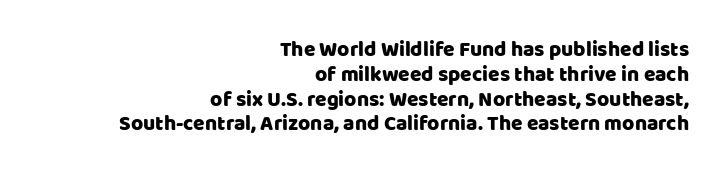
{"italic": "no", "underline": "no", "align": "right", "line_spacing_ratio": 1.18, "letter_spacing": "normal", "letter_spacing_em": 0.0, "glyph_px": 21}
